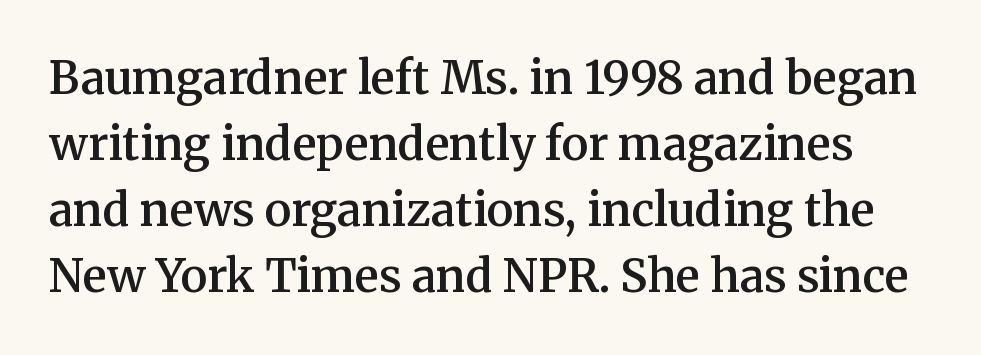
The image shows 45 px semibold serif type, upright; set normal line spacing (1.47x), normal letter spacing, not underlined; medium stroke contrast and a medium x-height.
